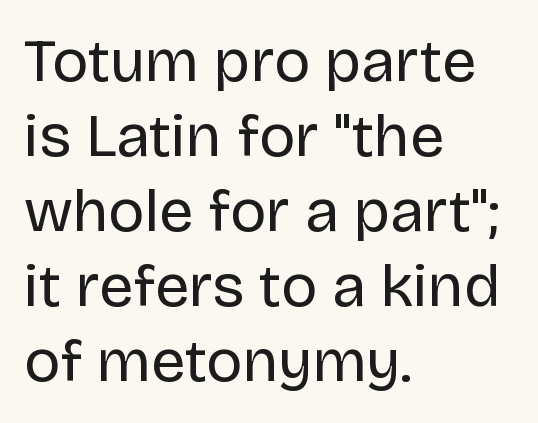
Has an underline been added? It has not. Varying glyph widths throughout — classic text-font behaviour. The tracking reads as untouched default to a designer's eye. This reads as an unemphasized weight, regular at the heaviest.
